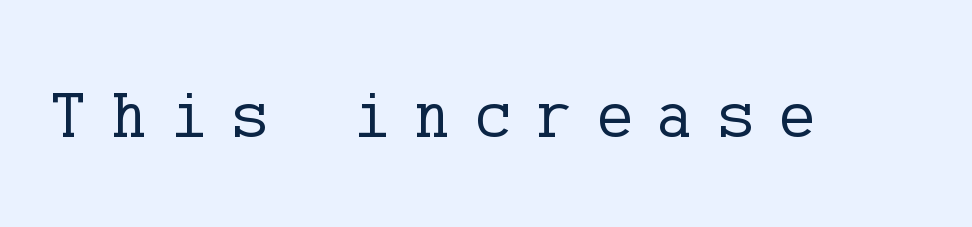
The image shows 66 px regular-weight serif type, upright; set unusually wide letter spacing (+0.39 em), not underlined; low stroke contrast and a medium x-height.
